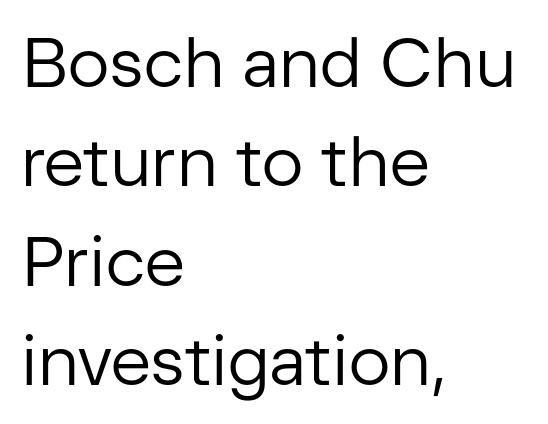
The zone under the glyphs is completely vacant. A quiet, ordinary-to-light weight characterises the typeface. The lines are quadded left. How are the letters spaced? Ordinarily, with no added tracking.
